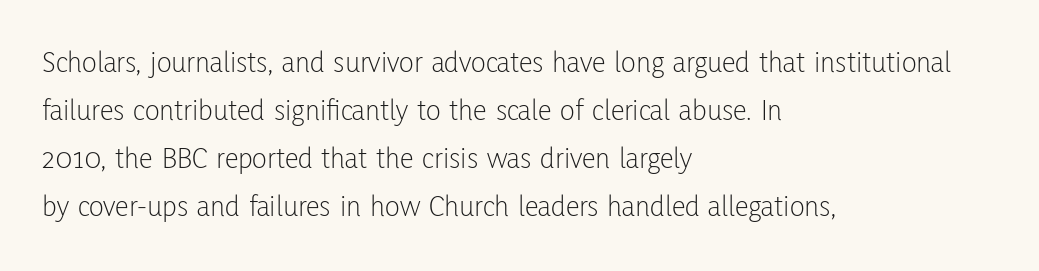
Q: Is the text bold? A: No.
Q: Is the text italic (slanted)? A: No, it is upright.
Q: Is the typeface a serif or a sans-serif typeface? A: Sans-serif.
Q: Is the text underlined? A: No.
Q: How is the paragraph aligned? A: Left-aligned.
Q: Is the spacing between letters normal or unusually wide? A: Normal.
Q: Is the spacing between lines tight, normal or loose? A: Normal.
Q: Width (condensed, normal, or wide)? A: Condensed.
Q: Stroke contrast? A: Low.
Q: x-height? A: Medium.
Q: Monospaced? A: No.
